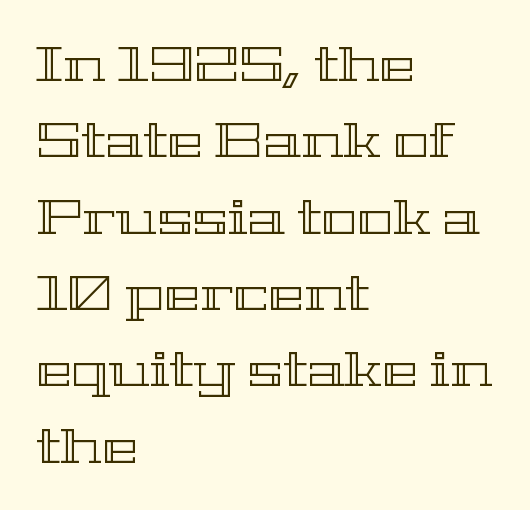
Q: Is the text italic (slanted)? A: No, it is upright.
Q: Is the text underlined? A: No.
Q: How is the paragraph aligned? A: Left-aligned.
Q: Is the spacing between letters normal or unusually wide? A: Normal.
Q: Is the spacing between lines tight, normal or loose? A: Normal.
Q: Width (condensed, normal, or wide)? A: Wide.
Q: x-height? A: Medium.
Q: Monospaced? A: No.
